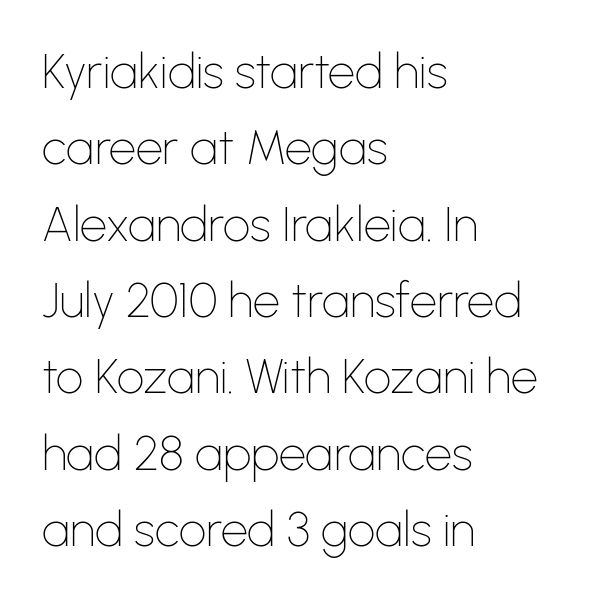
The image shows 48 px thin sans-serif type, upright; set left-aligned, normal line spacing (1.59x), normal letter spacing, not underlined; low stroke contrast and a medium x-height.
